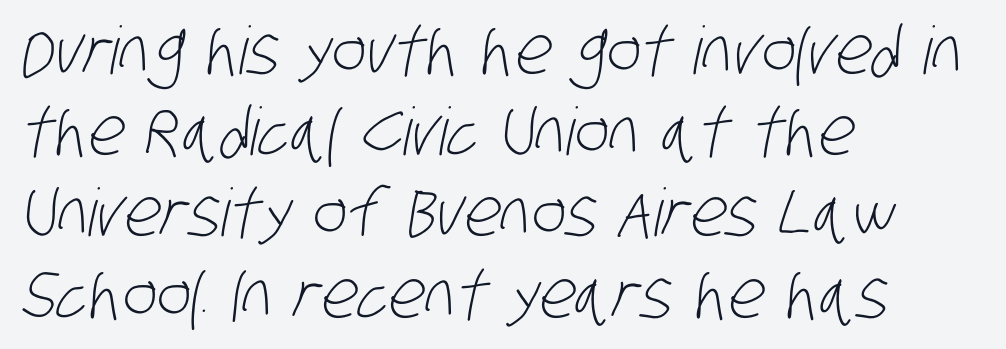
Do the characters align in a grid? No, the font is proportional. Typographically, this falls in the sans-serif category. The letters look calm and open, with moderate or lighter stems. These lines are set flush left with a ragged right edge. The passage shown is not underscored anywhere. No extra tracking has been applied to these lines.
